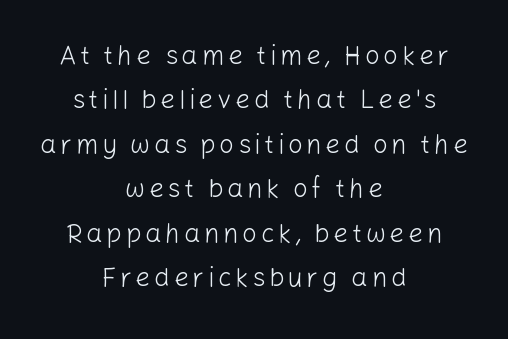
{"italic": "no", "bold": "no", "underline": "no", "align": "center", "line_spacing_ratio": 1.71, "glyph_px": 26}
